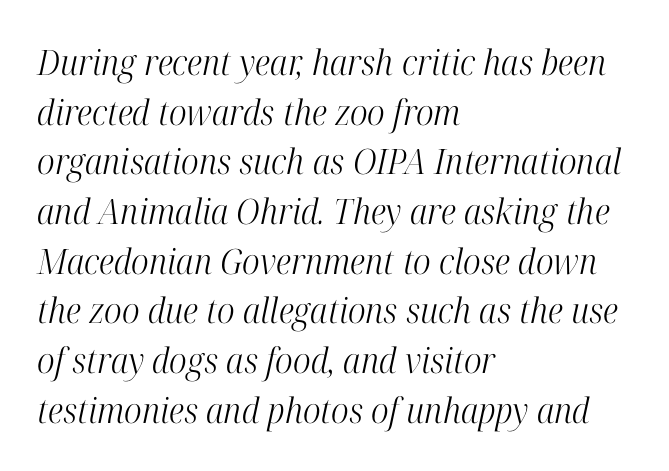
The image shows 35 px light, condensed serif type, italic (leaning right); set left-aligned, normal line spacing (1.42x), normal letter spacing, not underlined; high stroke contrast and a medium x-height.
